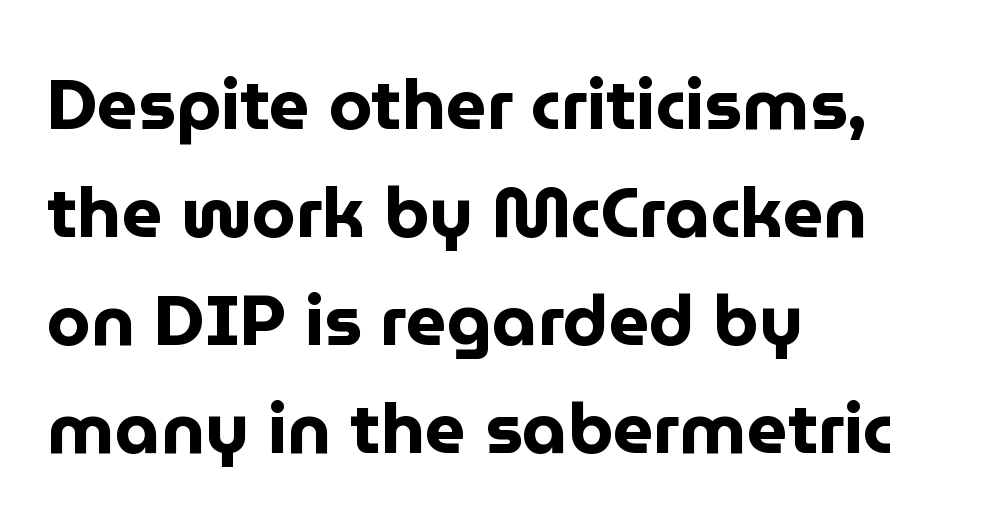
The image shows 71 px bold sans-serif type, upright; set left-aligned, normal line spacing (1.52x), normal letter spacing, not underlined; low stroke contrast and a medium x-height.
